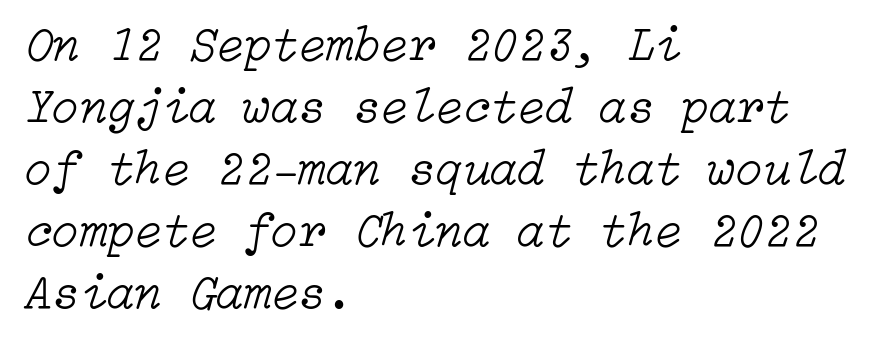
On a weight scale, this lands at 450 or below. Observe the lean: these are italic letterforms. Between one letter and the next there's only the usual sliver of space. The baseline area is clear.
